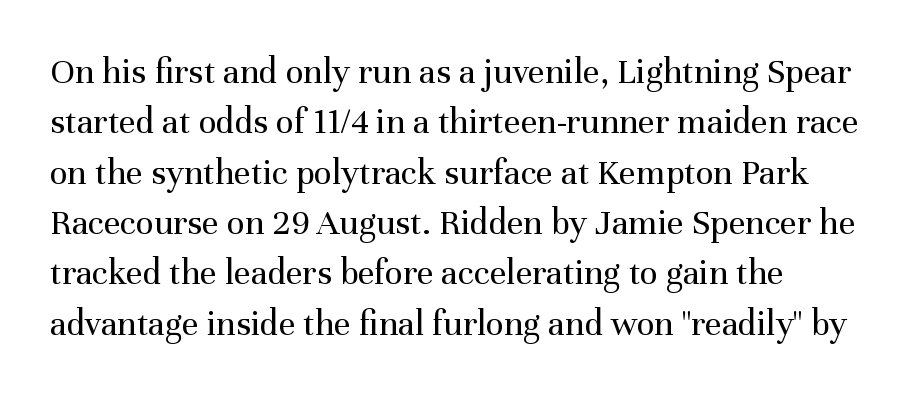
The image shows 37 px regular-weight serif type, upright; set left-aligned, normal line spacing (1.36x), normal letter spacing, not underlined; medium stroke contrast and a medium x-height.
